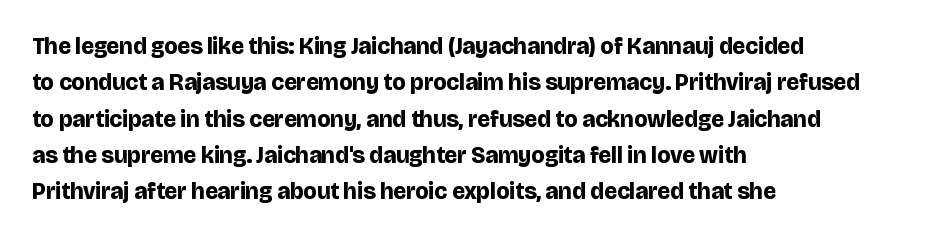
{"italic": "no", "bold": "yes", "underline": "no", "align": "left", "line_spacing": "normal", "line_spacing_ratio": 1.58, "letter_spacing": "normal", "letter_spacing_em": 0.0, "glyph_px": 23}
